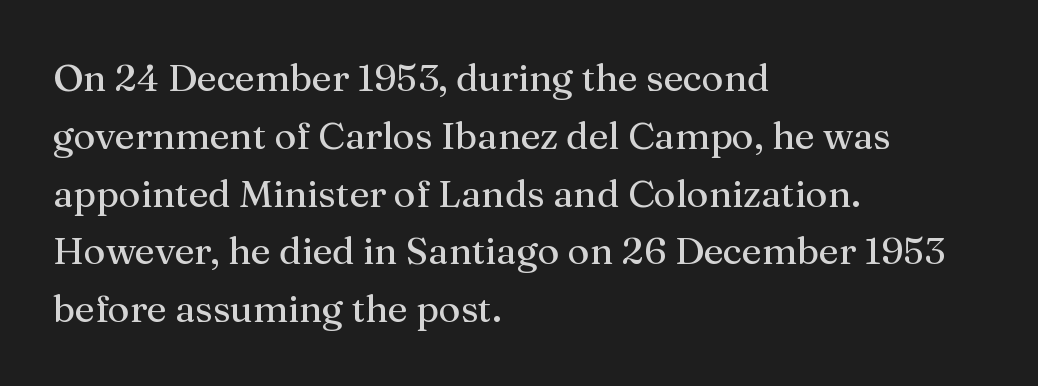
{"serif": "yes", "italic": "no", "bold": "no", "weight": "regular", "width": "normal", "stroke_contrast": "medium", "x_height": "medium", "monospaced": "no", "underline": "no", "align": "left", "line_spacing": "normal", "line_spacing_ratio": 1.52, "letter_spacing": "normal", "letter_spacing_em": 0.0, "glyph_px": 38}
